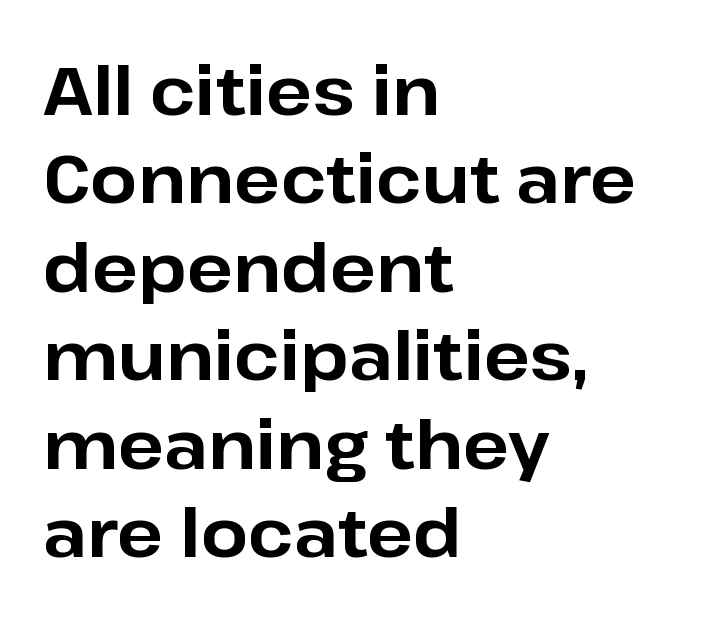
Q: Is the text bold? A: Yes.
Q: Is the text italic (slanted)? A: No, it is upright.
Q: Is the typeface a serif or a sans-serif typeface? A: Sans-serif.
Q: Is the text underlined? A: No.
Q: How is the paragraph aligned? A: Left-aligned.
Q: Is the spacing between letters normal or unusually wide? A: Normal.
Q: Is the spacing between lines tight, normal or loose? A: Normal.
Q: Width (condensed, normal, or wide)? A: Normal.
Q: Stroke contrast? A: Low.
Q: x-height? A: Medium.
Q: Monospaced? A: No.
